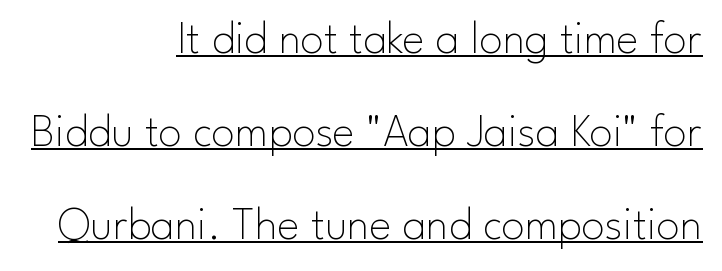
{"serif": "no", "italic": "no", "bold": "no", "weight": "thin", "width": "normal", "stroke_contrast": "low", "x_height": "small", "monospaced": "no", "underline": "yes", "align": "right", "line_spacing": "loose", "line_spacing_ratio": 1.98, "letter_spacing": "normal", "letter_spacing_em": 0.0, "glyph_px": 47}
